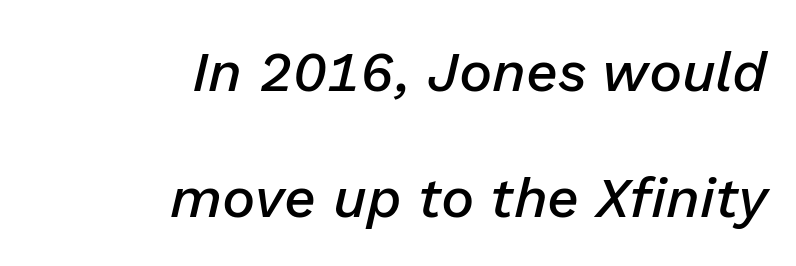
Q: Is the text bold? A: Semi-bold.
Q: Is the text italic (slanted)? A: Yes, it leans right by about 13 degrees.
Q: Is the text underlined? A: No.
Q: How is the paragraph aligned? A: Right-aligned.
Q: Is the spacing between letters normal or unusually wide? A: Normal.
Q: Is the spacing between lines tight, normal or loose? A: Loose.
Q: Width (condensed, normal, or wide)? A: Normal.
Q: Stroke contrast? A: Low.
Q: x-height? A: Medium.
Q: Monospaced? A: No.
